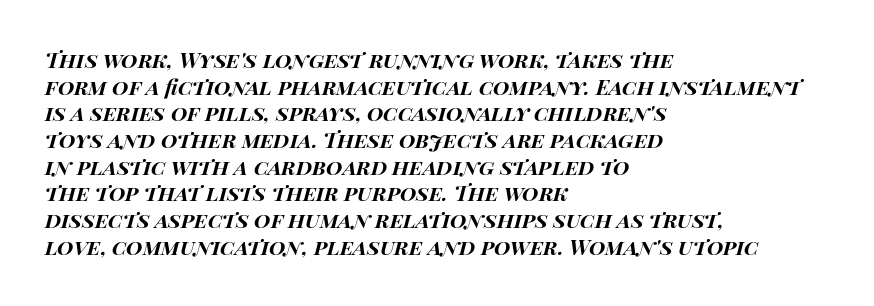
Every row of glyphs begins at an identical x-position on the left. Stroke thickness is high; the sample reads as a true bold. Italic: yes, the glyphs are oblique. One glance says typical: line gaps are just what's usual. No word sits above an underline.
